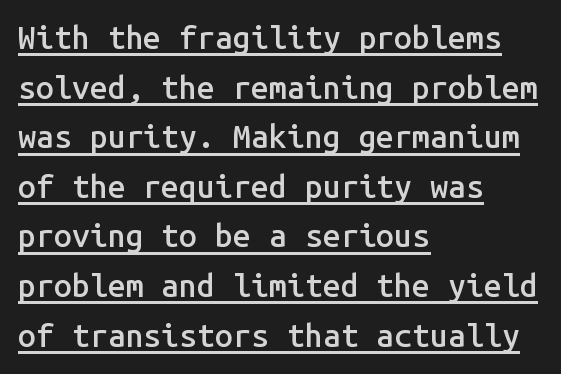
{"serif": "no", "italic": "no", "bold": "semi", "weight": "semibold", "width": "normal", "stroke_contrast": "low", "x_height": "medium", "monospaced": "yes", "underline": "yes", "align": "left", "line_spacing": "normal", "line_spacing_ratio": 1.55, "letter_spacing": "normal", "letter_spacing_em": 0.0, "glyph_px": 32}
